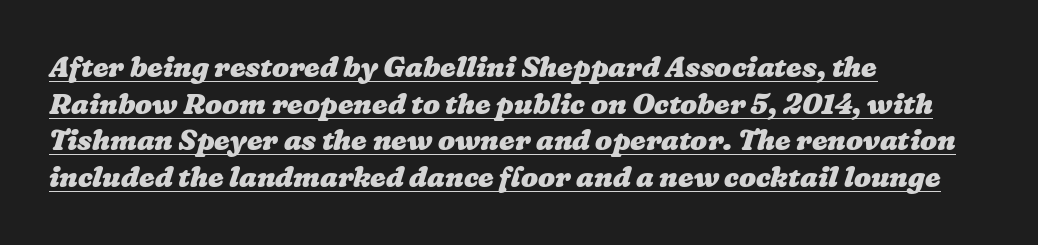
{"bold": "yes", "weight": "heavy", "width": "wide", "stroke_contrast": "low", "x_height": "medium", "monospaced": "no", "underline": "yes", "align": "left", "line_spacing": "normal", "line_spacing_ratio": 1.31, "letter_spacing": "normal", "letter_spacing_em": 0.0, "glyph_px": 28}
